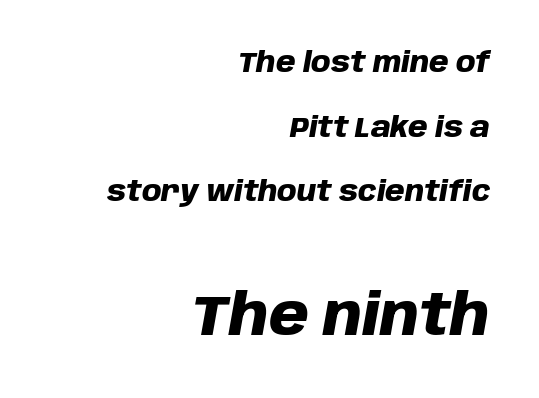
{"italic": "yes", "lean": "right", "slant_degrees": 10, "bold": "yes", "weight": "heavy", "width": "normal", "stroke_contrast": "low", "x_height": "large", "monospaced": "no", "underline": "no", "align": "right", "line_spacing": "loose", "line_spacing_ratio": 2.31, "letter_spacing": "normal", "letter_spacing_em": 0.0, "larger_block": "second", "size_ratio": 2.04, "glyph_px": 57}
